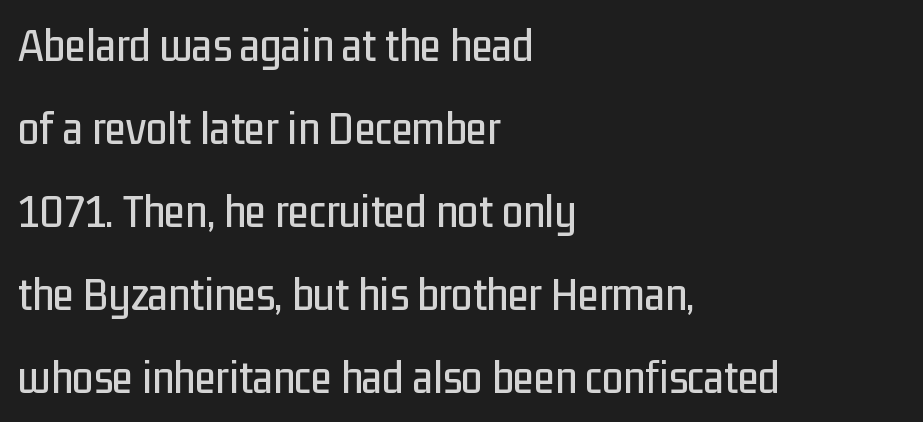
Q: Is the text italic (slanted)? A: No, it is upright.
Q: Is the typeface a serif or a sans-serif typeface? A: Sans-serif.
Q: Is the text underlined? A: No.
Q: How is the paragraph aligned? A: Left-aligned.
Q: Is the spacing between letters normal or unusually wide? A: Normal.
Q: Width (condensed, normal, or wide)? A: Condensed.
Q: Stroke contrast? A: Low.
Q: x-height? A: Medium.
Q: Monospaced? A: No.
